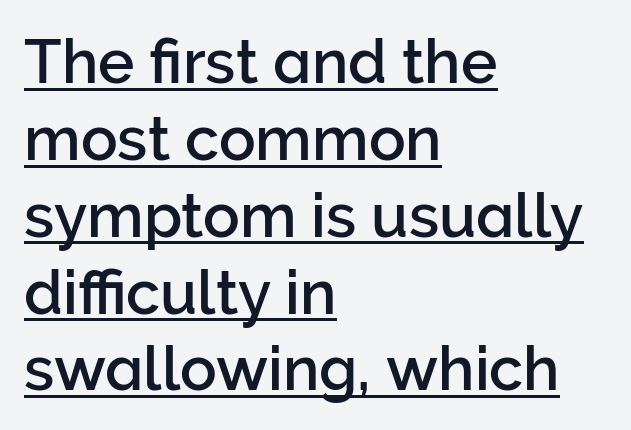
{"serif": "no", "italic": "no", "width": "normal", "stroke_contrast": "low", "x_height": "medium", "monospaced": "no", "underline": "yes", "align": "left", "line_spacing": "normal", "line_spacing_ratio": 1.26, "letter_spacing": "normal", "letter_spacing_em": 0.0, "glyph_px": 61}
